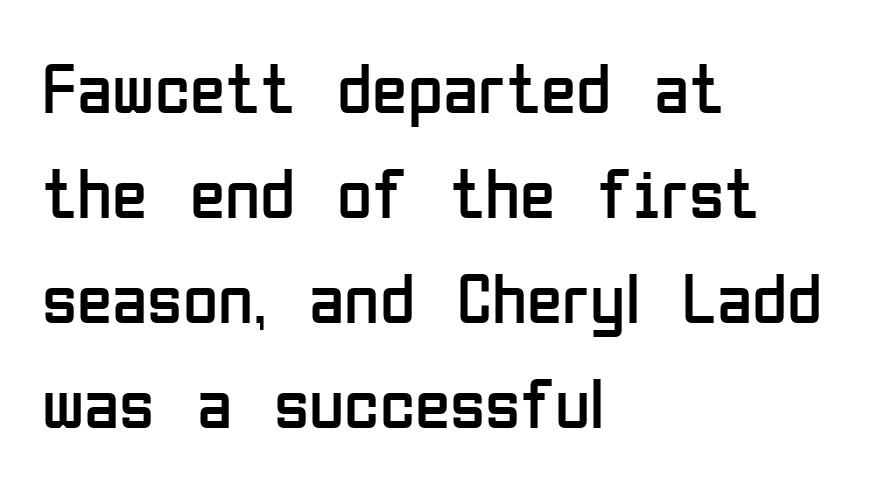
The letterforms sit shoulder to shoulder at normal distance. Do the characters align in a grid? No, the font is proportional. The rag falls on the right side of this text block. Interline gaps are of average width in this sample.
